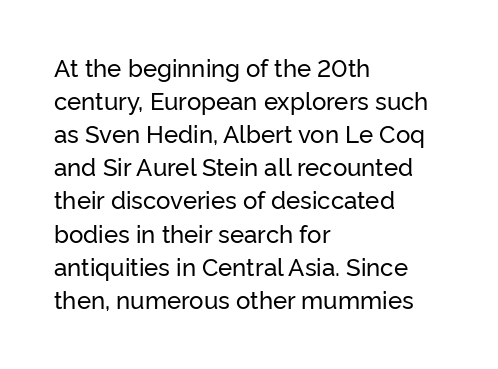
{"italic": "no", "underline": "no", "align": "left", "line_spacing": "normal", "line_spacing_ratio": 1.38, "letter_spacing": "normal", "letter_spacing_em": 0.0, "glyph_px": 24}
